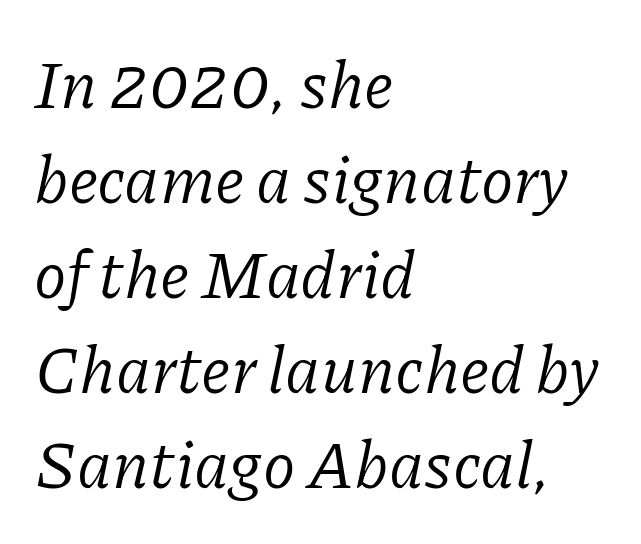
Q: Is the text bold? A: No.
Q: Is the text italic (slanted)? A: Yes, it leans right by about 11 degrees.
Q: Is the typeface a serif or a sans-serif typeface? A: Serif.
Q: Is the text underlined? A: No.
Q: How is the paragraph aligned? A: Left-aligned.
Q: Is the spacing between letters normal or unusually wide? A: Normal.
Q: Is the spacing between lines tight, normal or loose? A: Normal.
Q: Width (condensed, normal, or wide)? A: Normal.
Q: Stroke contrast? A: Low.
Q: x-height? A: Medium.
Q: Monospaced? A: No.
